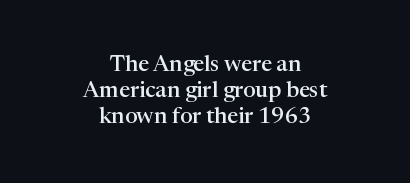
The image shows 22 px text type, upright; set centered, line spacing 1.18x, normal letter spacing, not underlined.
